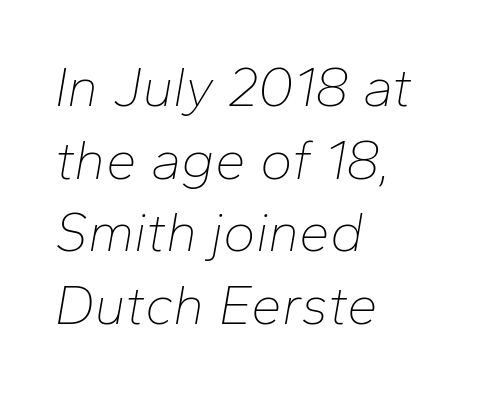
The image shows 55 px thin type, italic (leaning right); set left-aligned, normal line spacing (1.32x), normal letter spacing, not underlined; low stroke contrast and a medium x-height.
